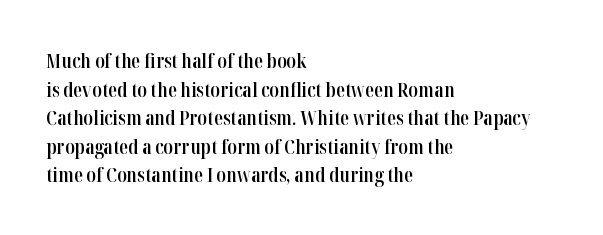
The type sits square on the baseline with zero lean. The lines are quadded left. Is the letter spacing exaggerated? No — it looks like the ordinary default. The designer left line spacing at the default. A bit beefed up — I'd call it semibold rather than bold. Underlining? Definitely not there.
